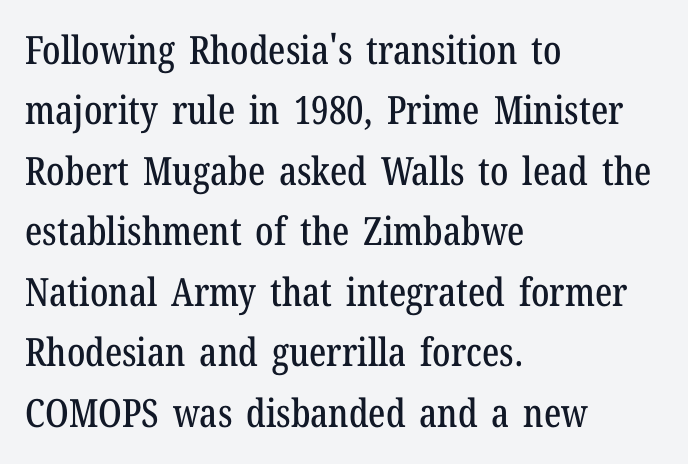
{"serif": "yes", "italic": "no", "width": "condensed", "stroke_contrast": "low", "x_height": "medium", "monospaced": "no", "underline": "no", "align": "left", "line_spacing": "normal", "line_spacing_ratio": 1.55, "letter_spacing": "normal", "letter_spacing_em": 0.0, "glyph_px": 39}
